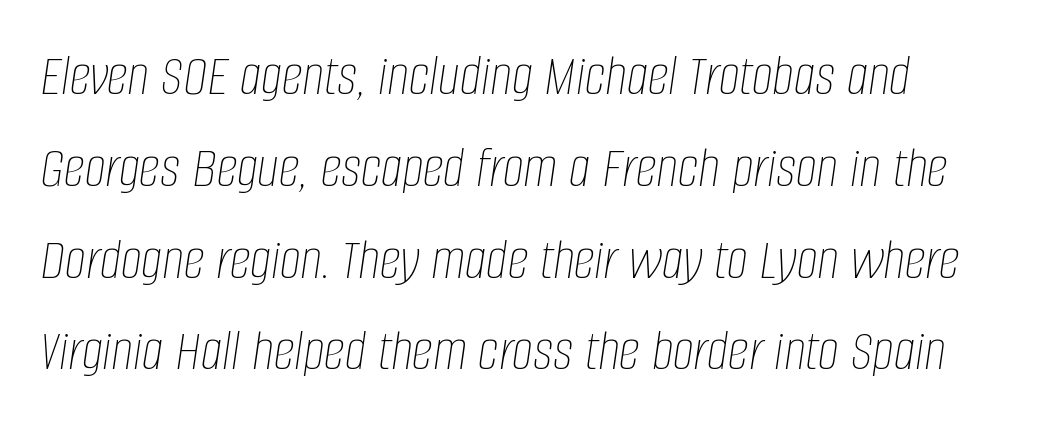
Q: Is the text bold? A: No.
Q: Is the text italic (slanted)? A: Yes, it leans right by about 8 degrees.
Q: Is the text underlined? A: No.
Q: How is the paragraph aligned? A: Left-aligned.
Q: Is the spacing between letters normal or unusually wide? A: Normal.
Q: Is the spacing between lines tight, normal or loose? A: Normal.
Q: Width (condensed, normal, or wide)? A: Condensed.
Q: Stroke contrast? A: Low.
Q: x-height? A: Large.
Q: Monospaced? A: No.
